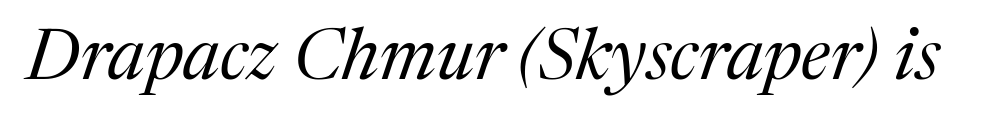
The image shows 72 px regular-weight serif type, italic (leaning right); set normal letter spacing, not underlined; medium stroke contrast and a medium x-height.
